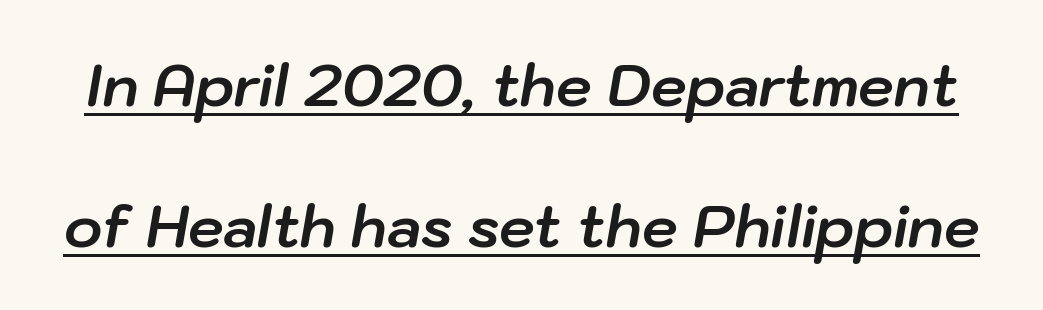
{"italic": "yes", "lean": "right", "slant_degrees": 10, "bold": "yes", "weight": "bold", "width": "normal", "stroke_contrast": "low", "x_height": "medium", "monospaced": "no", "underline": "yes", "line_spacing": "loose", "line_spacing_ratio": 2.47, "letter_spacing": "normal", "letter_spacing_em": 0.0, "glyph_px": 57}
